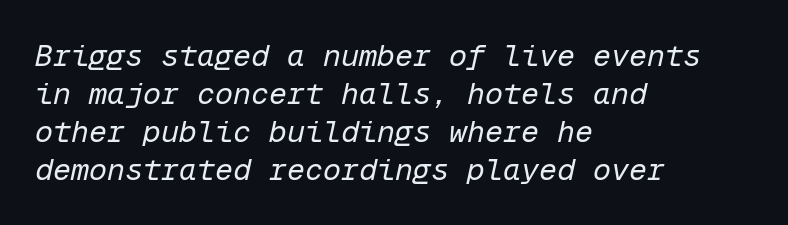
Is the block centered? No — it sits flush against the left margin. Each letter, wide or thin by design, is forced into the same width here. No heavy texture on the line: the type isn't bold. Descender tails drop into unmarked territory. The glyphs look as if they've been sheared to an angle.
